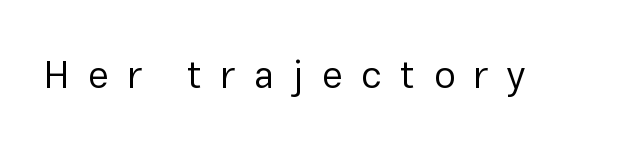
Q: Is the text bold? A: No.
Q: Is the text italic (slanted)? A: No, it is upright.
Q: Is the typeface a serif or a sans-serif typeface? A: Sans-serif.
Q: Is the text underlined? A: No.
Q: Is the spacing between letters normal or unusually wide? A: Unusually wide.
Q: Width (condensed, normal, or wide)? A: Normal.
Q: Stroke contrast? A: Low.
Q: x-height? A: Medium.
Q: Monospaced? A: No.
